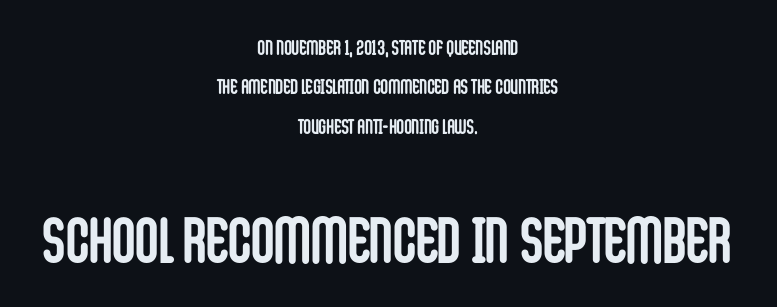
{"serif": "no", "italic": "no", "bold": "yes", "weight": "semibold", "width": "condensed", "stroke_contrast": "low", "x_height": "large", "monospaced": "no", "underline": "no", "align": "center", "line_spacing_ratio": 1.87, "letter_spacing": "normal", "letter_spacing_em": 0.0, "larger_block": "second", "size_ratio": 3.05, "glyph_px": 64}
